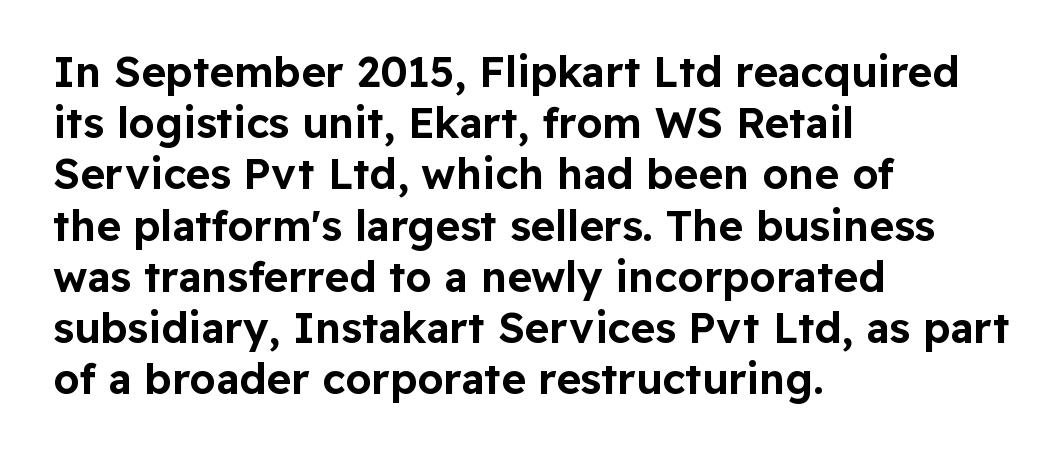
The letters advance in unequal steps, a hallmark of proportional type. Letter spacing: default. A clean baseline with only descenders dipping below it. Ordinary non-slanted type is in use. Horizontal alignment here is leftward, the default for most running prose. The face used here is a sans, in the tradition of grotesques and geometrics.
